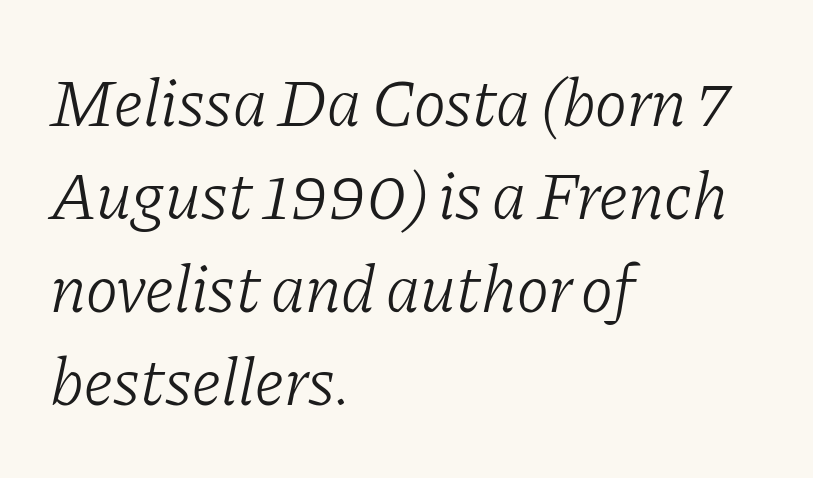
The image shows 68 px light serif type, italic (leaning right); set left-aligned, normal line spacing (1.37x), normal letter spacing, not underlined; low stroke contrast and a medium x-height.
